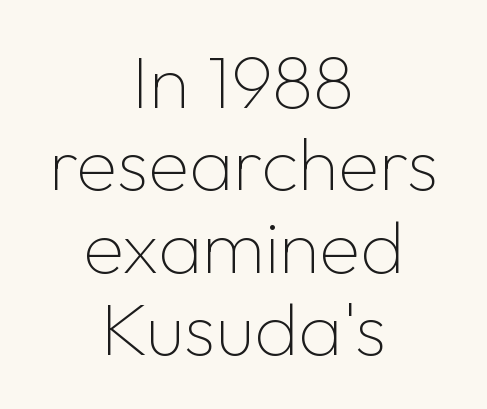
The image shows 75 px thin sans-serif type, upright; set centered, tight line spacing (1.1x), normal letter spacing, not underlined; low stroke contrast and a medium x-height.
